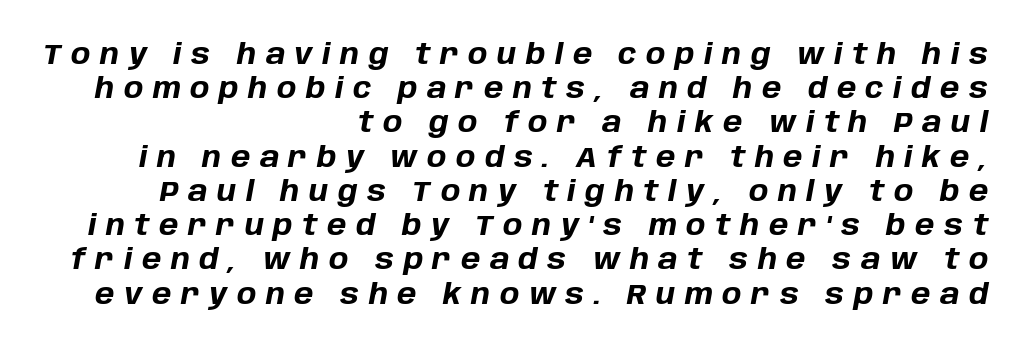
The image shows 29 px bold type, italic (leaning right); set right-aligned, line spacing 1.18x, unusually wide letter spacing (+0.33 em), not underlined; low stroke contrast and a large x-height.
